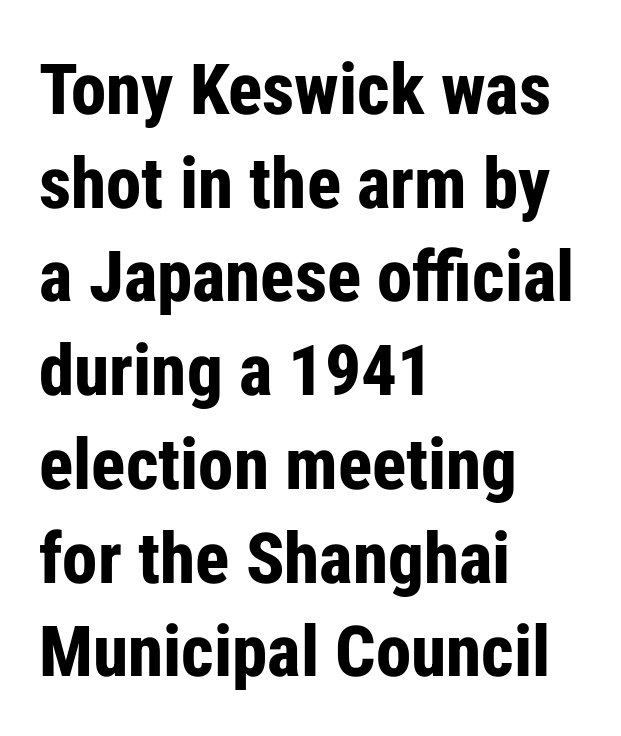
The image shows 71 px bold, condensed sans-serif type, upright; set left-aligned, normal line spacing (1.32x), normal letter spacing, not underlined; low stroke contrast and a medium x-height.
